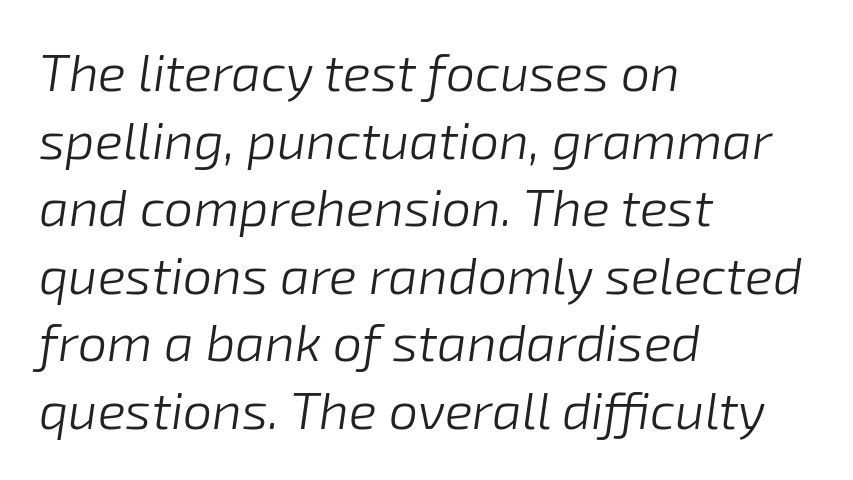
Q: Is the text bold? A: No.
Q: Is the text italic (slanted)? A: Yes, it leans right by about 8 degrees.
Q: Is the text underlined? A: No.
Q: How is the paragraph aligned? A: Left-aligned.
Q: Is the spacing between letters normal or unusually wide? A: Normal.
Q: Is the spacing between lines tight, normal or loose? A: Normal.
Q: Width (condensed, normal, or wide)? A: Normal.
Q: Stroke contrast? A: Low.
Q: x-height? A: Medium.
Q: Monospaced? A: No.
